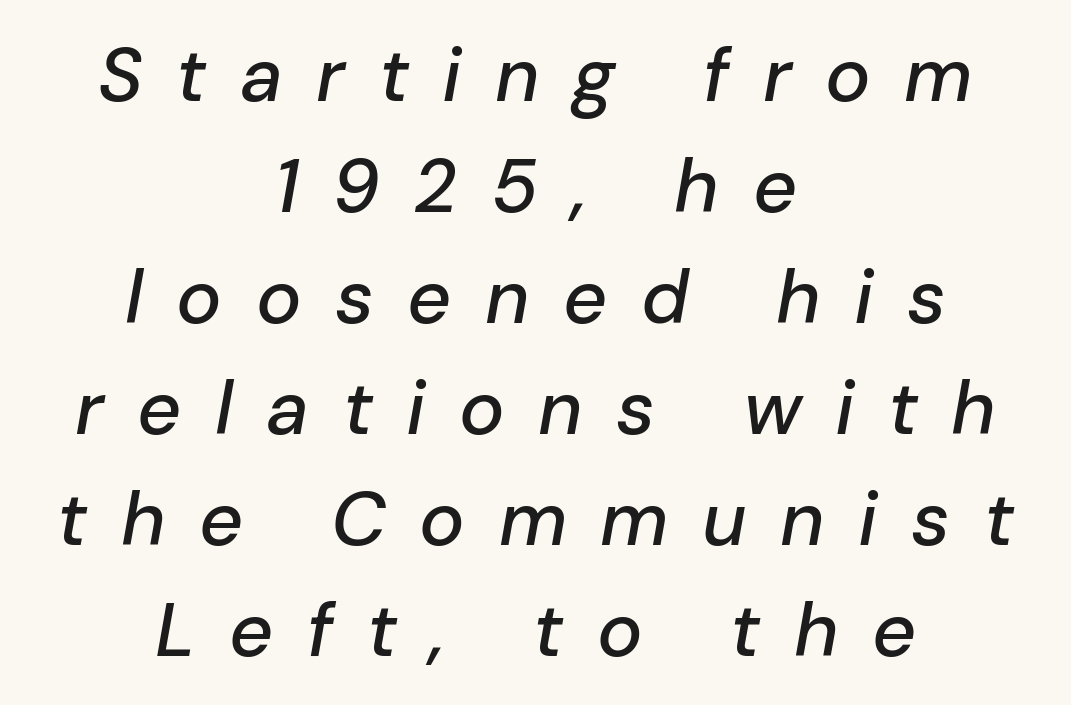
No word sits above an underline. One glance says typical: line gaps are just what's usual. Compared with ordinary roman type, these characters are visibly tilted. Proportional: the letters do not fall into vertical columns.
